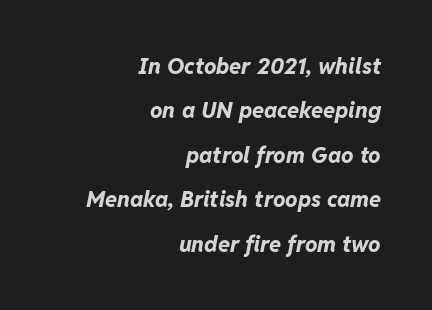
These lines were composed using italics. The typesetter chose a ragged-left arrangement here. The block of text is sparse from top to bottom, with ample space between rows. Unmarked baselines from the first word to the last. Is the type bold? Yes — the strokes are clearly thick and heavy.
